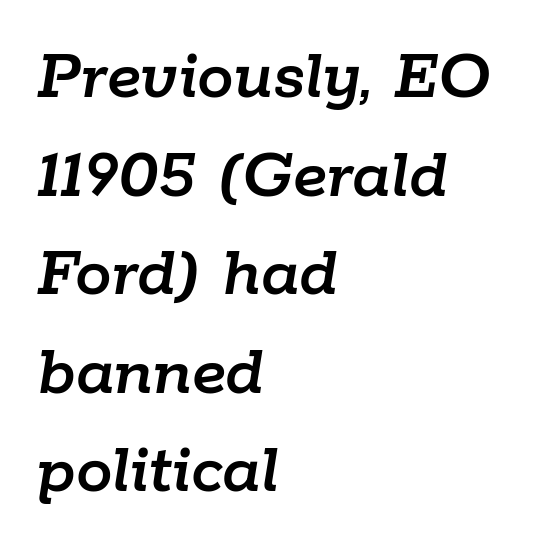
Q: Is the text italic (slanted)? A: Yes, it leans right by about 9 degrees.
Q: Is the text underlined? A: No.
Q: How is the paragraph aligned? A: Left-aligned.
Q: Is the spacing between letters normal or unusually wide? A: Normal.
Q: Is the spacing between lines tight, normal or loose? A: Normal.
Q: Width (condensed, normal, or wide)? A: Normal.
Q: Stroke contrast? A: Low.
Q: x-height? A: Medium.
Q: Monospaced? A: No.
